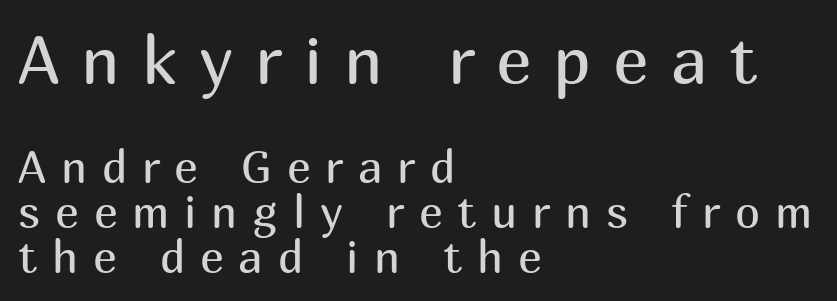
The image shows 67 px regular-weight sans-serif type, upright; set left-aligned, tight line spacing (1.0x), unusually wide letter spacing (+0.33 em), not underlined; the first (top) block is 1.49x larger; medium stroke contrast and a medium x-height.
